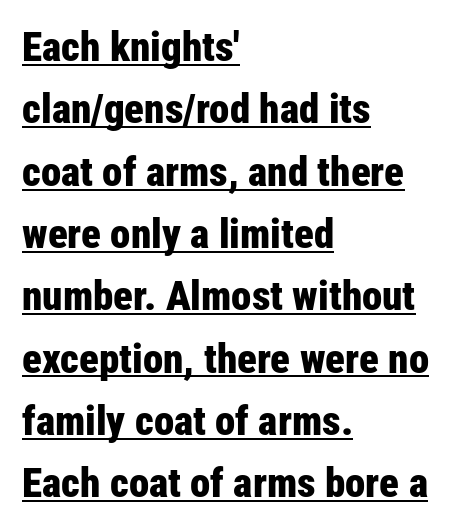
{"serif": "no", "italic": "no", "bold": "yes", "weight": "bold", "width": "condensed", "stroke_contrast": "low", "x_height": "medium", "monospaced": "no", "underline": "yes", "align": "left", "line_spacing": "normal", "line_spacing_ratio": 1.52, "letter_spacing": "normal", "letter_spacing_em": 0.0, "glyph_px": 41}
